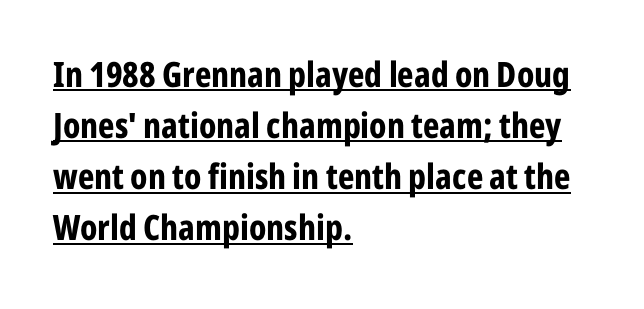
{"serif": "no", "italic": "no", "bold": "yes", "weight": "bold", "width": "condensed", "stroke_contrast": "low", "x_height": "medium", "monospaced": "no", "underline": "yes", "align": "left", "line_spacing": "normal", "line_spacing_ratio": 1.46, "letter_spacing": "normal", "letter_spacing_em": 0.0, "glyph_px": 35}
